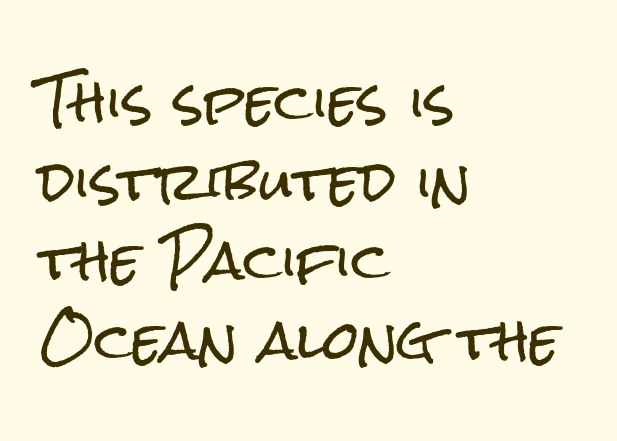
{"serif": "no", "italic": "no", "width": "condensed", "stroke_contrast": "low", "x_height": "medium", "monospaced": "no", "underline": "no", "align": "left", "line_spacing": "normal", "line_spacing_ratio": 1.53, "letter_spacing": "normal", "letter_spacing_em": 0.0, "glyph_px": 52}
